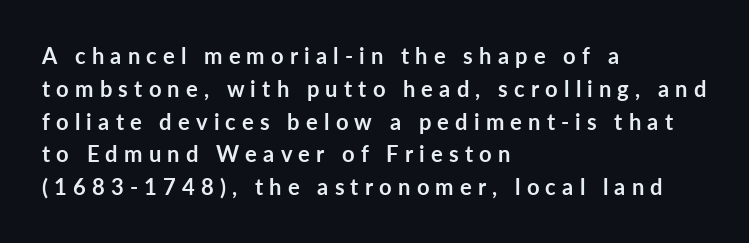
The image shows 22 px bold type, upright; set left-aligned, normal line spacing (1.49x), unusually wide letter spacing (+0.28 em), not underlined.
